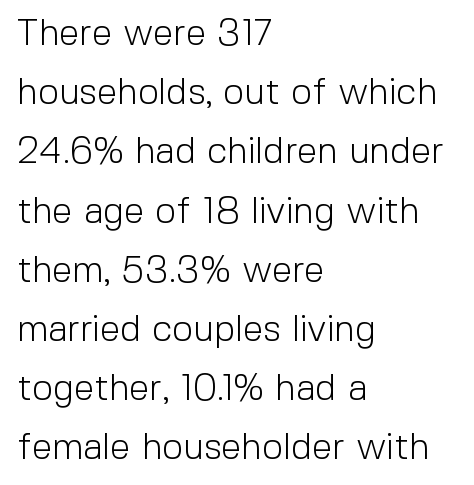
{"serif": "no", "italic": "no", "bold": "no", "weight": "light", "width": "normal", "x_height": "medium", "monospaced": "no", "underline": "no", "align": "left", "line_spacing": "normal", "line_spacing_ratio": 1.6, "letter_spacing": "normal", "letter_spacing_em": 0.0, "glyph_px": 37}
